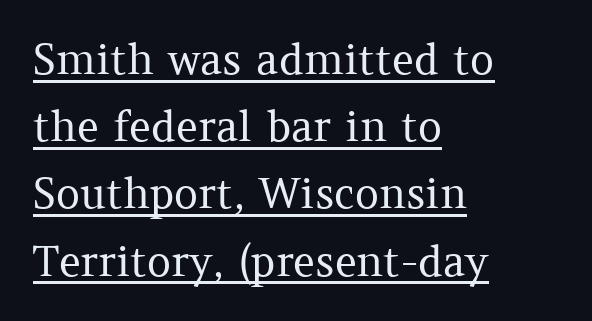
The image shows 42 px regular-weight serif type, upright; set left-aligned, normal line spacing (1.6x), normal letter spacing, underlined; medium stroke contrast and a medium x-height.
